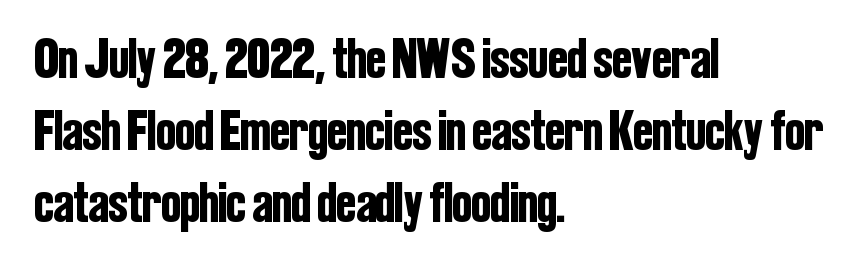
This sample has the flowing, uneven cadence of proportional lettering. Style check: upright. Horizontally, the lines are justified to the leading edge only. I'd call this a sans setting — the letters go barefoot.
